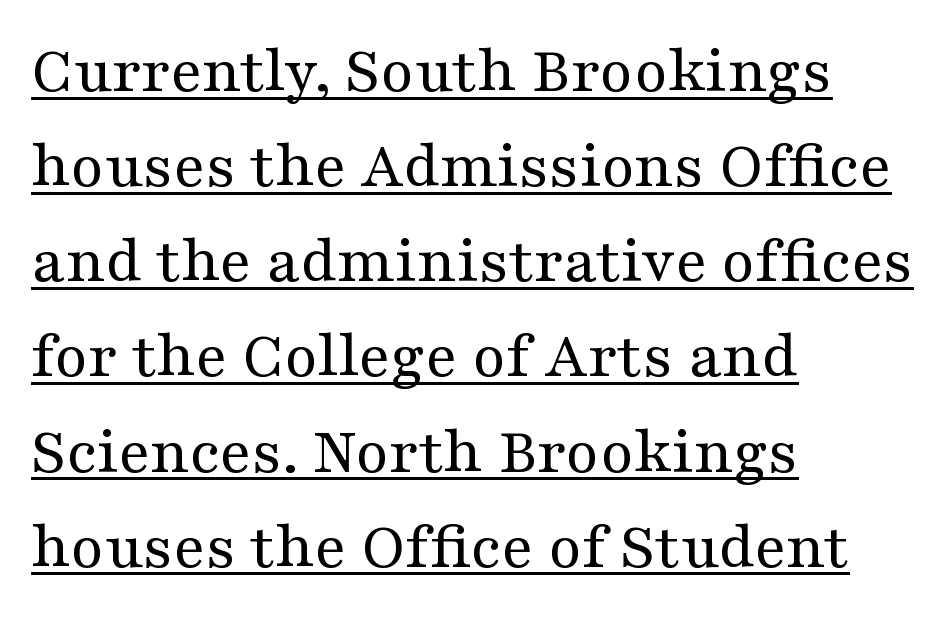
{"serif": "yes", "italic": "no", "bold": "no", "weight": "regular", "width": "wide", "stroke_contrast": "medium", "x_height": "medium", "monospaced": "no", "underline": "yes", "align": "left", "line_spacing": "normal", "line_spacing_ratio": 1.42, "letter_spacing": "normal", "letter_spacing_em": 0.0, "glyph_px": 67}
